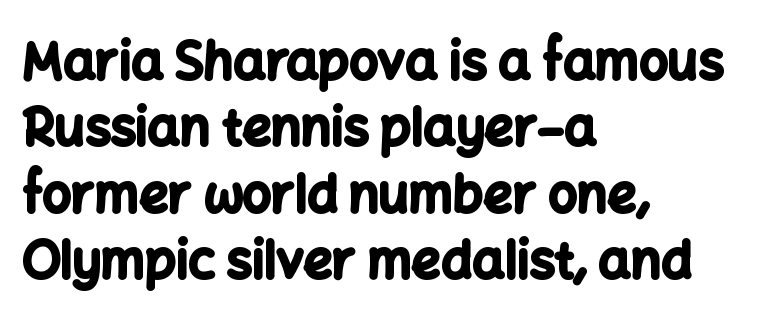
The image shows 51 px bold sans-serif type, upright; set left-aligned, normal line spacing (1.3x), normal letter spacing, not underlined; low stroke contrast and a medium x-height.
